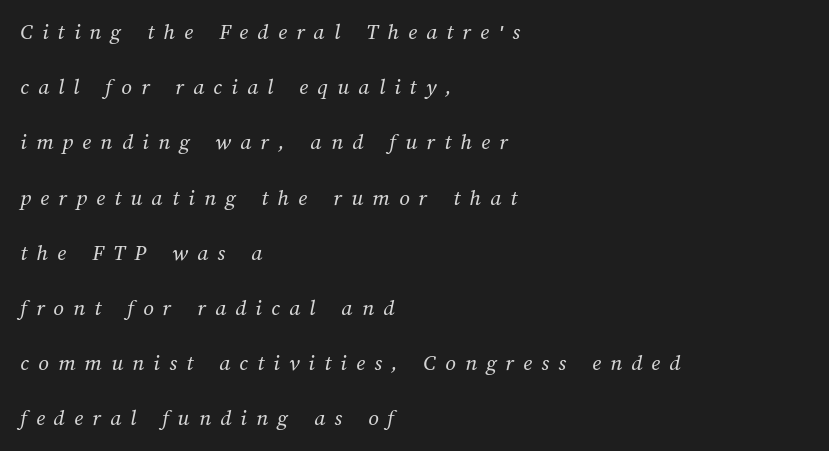
Q: Is the text bold? A: No.
Q: Is the text underlined? A: No.
Q: How is the paragraph aligned? A: Left-aligned.
Q: Is the spacing between letters normal or unusually wide? A: Unusually wide.
Q: Is the spacing between lines tight, normal or loose? A: Loose.
